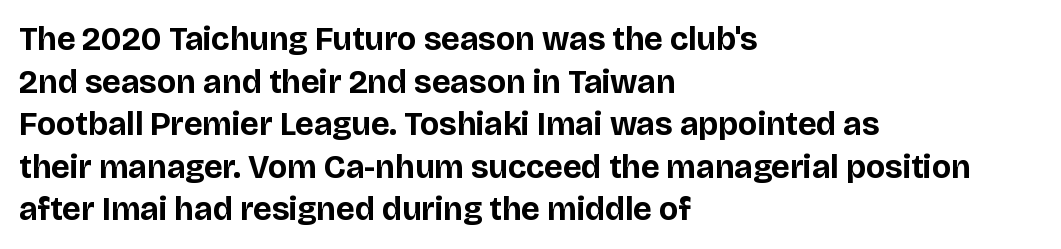
The image shows 33 px bold sans-serif type, upright; set left-aligned, normal line spacing (1.29x), normal letter spacing, not underlined; low stroke contrast and a large x-height.
